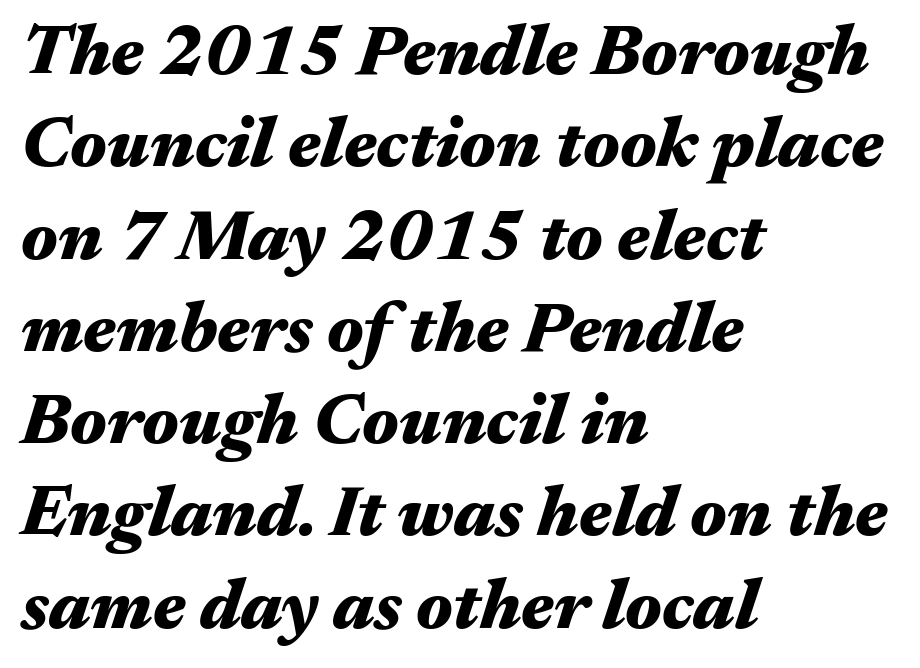
Q: Is the text bold? A: Yes.
Q: Is the text italic (slanted)? A: Yes, it leans right by about 17 degrees.
Q: Is the text underlined? A: No.
Q: How is the paragraph aligned? A: Left-aligned.
Q: Is the spacing between letters normal or unusually wide? A: Normal.
Q: Is the spacing between lines tight, normal or loose? A: Normal.
Q: Width (condensed, normal, or wide)? A: Wide.
Q: Stroke contrast? A: Medium.
Q: x-height? A: Medium.
Q: Monospaced? A: No.
